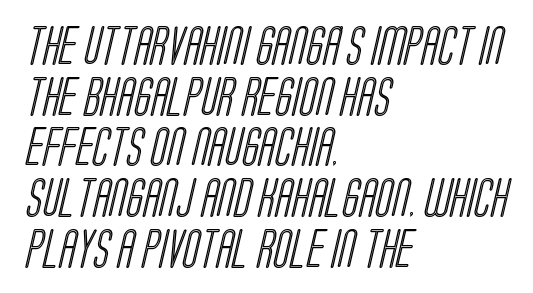
Q: Is the text underlined? A: No.
Q: How is the paragraph aligned? A: Left-aligned.
Q: Is the spacing between letters normal or unusually wide? A: Normal.
Q: Is the spacing between lines tight, normal or loose? A: Normal.
Q: Width (condensed, normal, or wide)? A: Condensed.
Q: x-height? A: Large.
Q: Monospaced? A: No.
